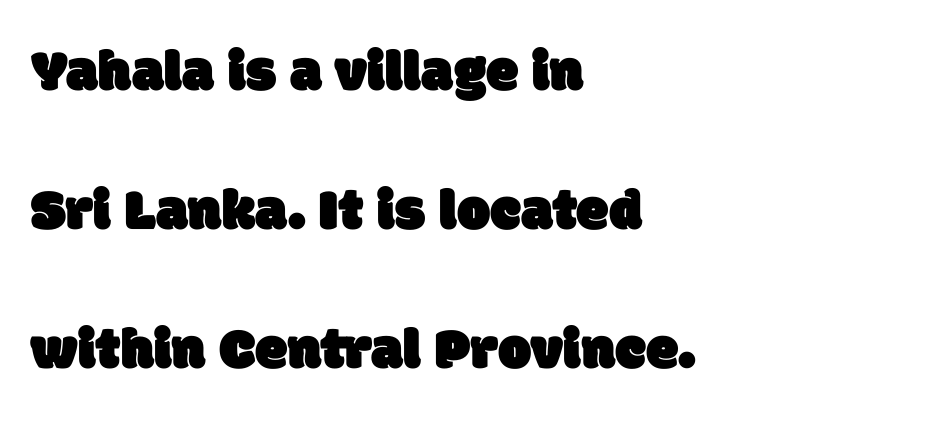
Q: Is the typeface a serif or a sans-serif typeface? A: Sans-serif.
Q: Is the text underlined? A: No.
Q: How is the paragraph aligned? A: Left-aligned.
Q: Is the spacing between letters normal or unusually wide? A: Normal.
Q: Is the spacing between lines tight, normal or loose? A: Loose.
Q: Width (condensed, normal, or wide)? A: Normal.
Q: Stroke contrast? A: Low.
Q: x-height? A: Large.
Q: Monospaced? A: No.
